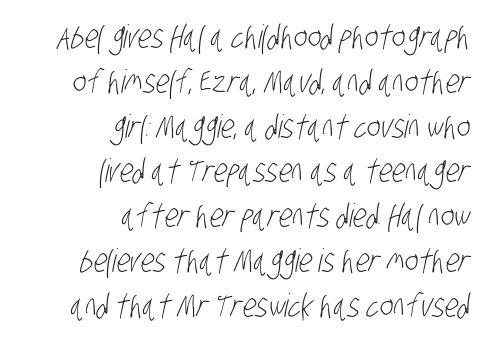
Q: Is the text bold? A: No.
Q: Is the typeface a serif or a sans-serif typeface? A: Sans-serif.
Q: Is the text underlined? A: No.
Q: How is the paragraph aligned? A: Right-aligned.
Q: Is the spacing between letters normal or unusually wide? A: Normal.
Q: Is the spacing between lines tight, normal or loose? A: Normal.
Q: Width (condensed, normal, or wide)? A: Condensed.
Q: Stroke contrast? A: Low.
Q: x-height? A: Large.
Q: Monospaced? A: No.
